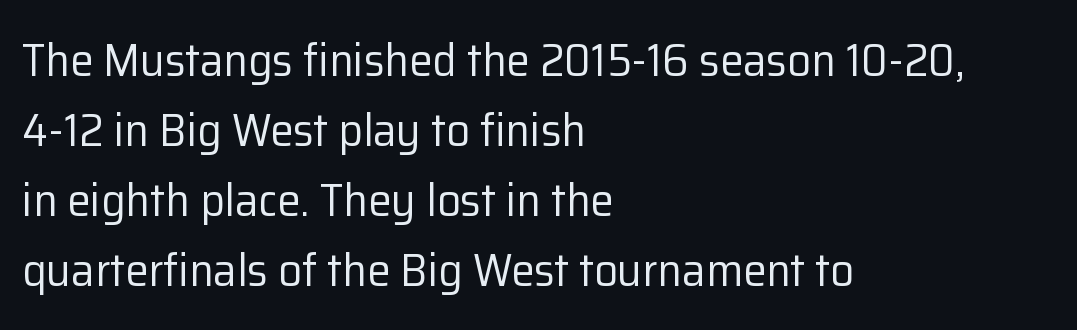
The image shows 47 px regular-weight sans-serif type, upright; set left-aligned, normal line spacing (1.49x), normal letter spacing, not underlined; low stroke contrast and a medium x-height.
